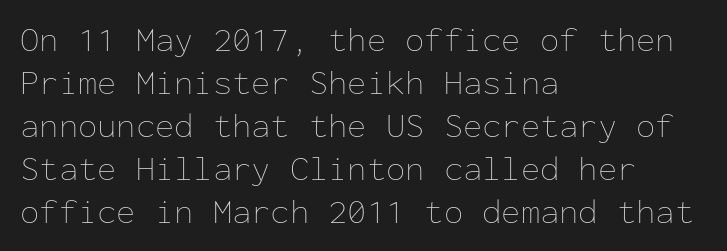
{"italic": "no", "bold": "no", "weight": "thin", "width": "normal", "stroke_contrast": "low", "x_height": "medium", "monospaced": "yes", "underline": "no", "align": "left", "line_spacing_ratio": 1.23, "letter_spacing": "normal", "letter_spacing_em": 0.0, "glyph_px": 35}
